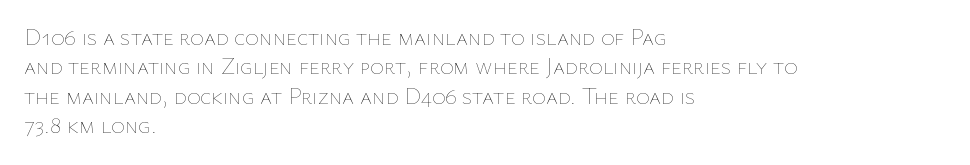
It's the straight-up-and-down kind of type. The face used here is rendered with its standard letterfit. The setting favours the left margin, as ordinary paragraphs usually do. This is not heavy type; no bold has been used. Interline gaps are of average width in this sample.
